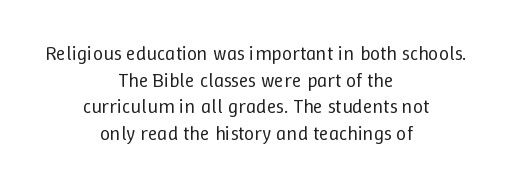
Q: Is the text bold? A: No.
Q: Is the text italic (slanted)? A: No, it is upright.
Q: Is the text underlined? A: No.
Q: How is the paragraph aligned? A: Centered.
Q: Is the spacing between letters normal or unusually wide? A: Normal.
Q: Is the spacing between lines tight, normal or loose? A: Normal.
